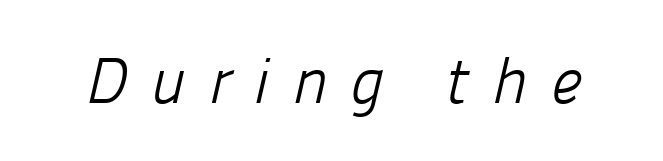
Q: Is the text bold? A: No.
Q: Is the typeface a serif or a sans-serif typeface? A: Sans-serif.
Q: Is the text underlined? A: No.
Q: Is the spacing between letters normal or unusually wide? A: Unusually wide.
Q: Width (condensed, normal, or wide)? A: Normal.
Q: Stroke contrast? A: Low.
Q: x-height? A: Medium.
Q: Monospaced? A: No.
